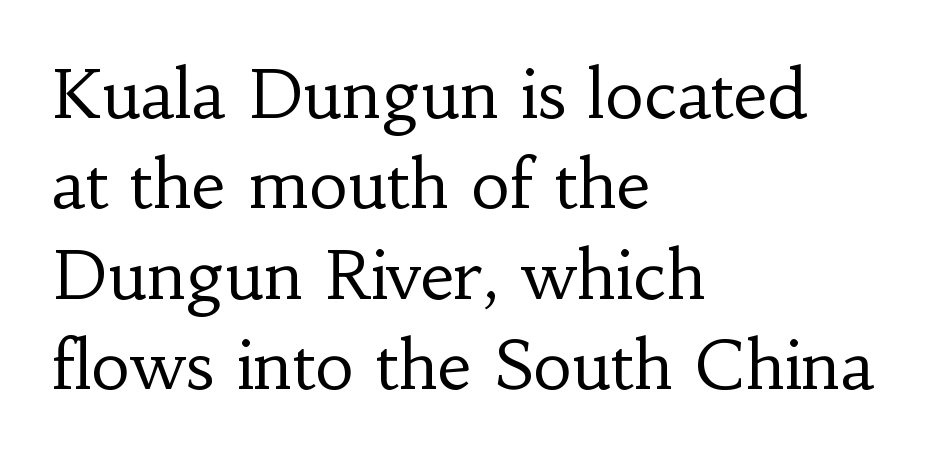
The image shows 67 px regular-weight serif type, upright; set left-aligned, normal line spacing (1.35x), normal letter spacing, not underlined; low stroke contrast and a small x-height.
